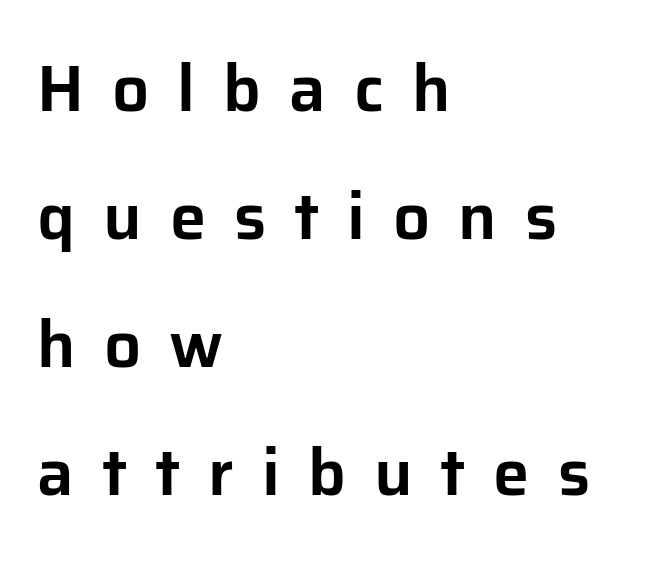
Q: Is the text italic (slanted)? A: No, it is upright.
Q: Is the typeface a serif or a sans-serif typeface? A: Sans-serif.
Q: Is the text underlined? A: No.
Q: How is the paragraph aligned? A: Left-aligned.
Q: Is the spacing between letters normal or unusually wide? A: Unusually wide.
Q: Is the spacing between lines tight, normal or loose? A: Loose.
Q: Width (condensed, normal, or wide)? A: Normal.
Q: Stroke contrast? A: Low.
Q: x-height? A: Medium.
Q: Monospaced? A: No.
